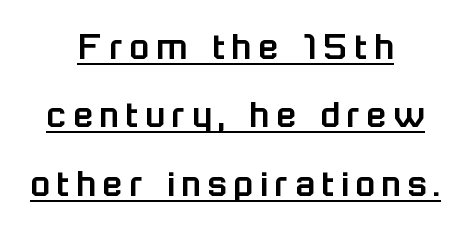
Q: Is the text italic (slanted)? A: No, it is upright.
Q: Is the typeface a serif or a sans-serif typeface? A: Sans-serif.
Q: Is the text underlined? A: Yes.
Q: How is the paragraph aligned? A: Centered.
Q: Is the spacing between lines tight, normal or loose? A: Normal.
Q: Width (condensed, normal, or wide)? A: Normal.
Q: Stroke contrast? A: Low.
Q: x-height? A: Medium.
Q: Monospaced? A: No.
